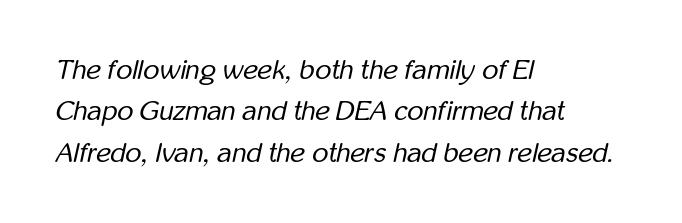
{"italic": "yes", "lean": "right", "slant_degrees": 12, "bold": "no", "weight": "regular", "width": "condensed", "stroke_contrast": "low", "x_height": "medium", "monospaced": "no", "underline": "no", "align": "left", "line_spacing": "normal", "line_spacing_ratio": 1.48, "letter_spacing": "normal", "letter_spacing_em": 0.0, "glyph_px": 28}
